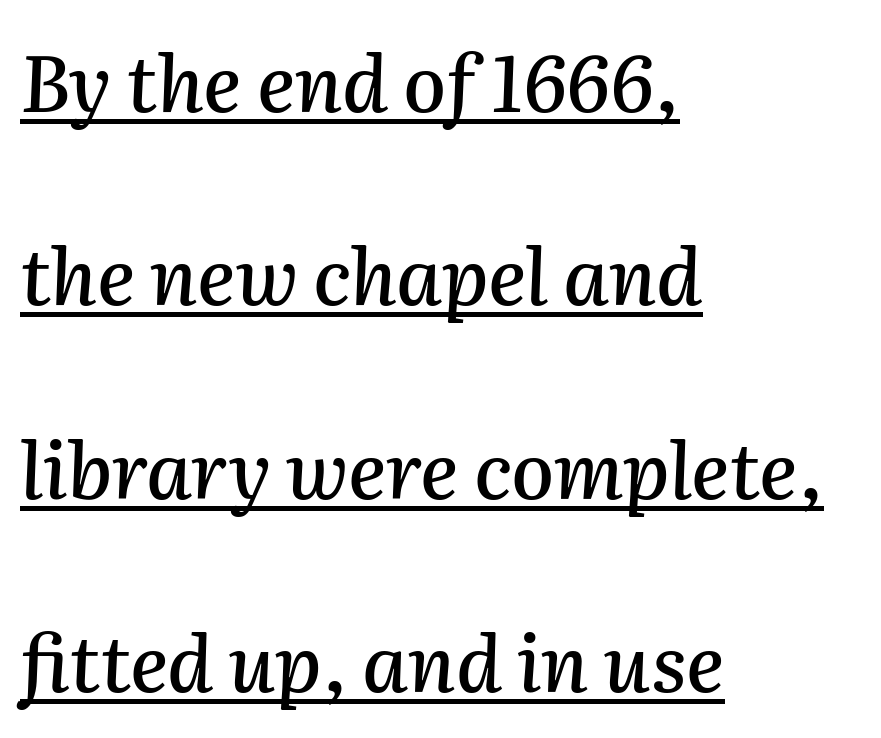
Q: Is the text italic (slanted)? A: Yes, it leans right by about 2 degrees.
Q: Is the text underlined? A: Yes.
Q: How is the paragraph aligned? A: Left-aligned.
Q: Is the spacing between letters normal or unusually wide? A: Normal.
Q: Is the spacing between lines tight, normal or loose? A: Loose.
Q: Width (condensed, normal, or wide)? A: Normal.
Q: Stroke contrast? A: Medium.
Q: x-height? A: Medium.
Q: Monospaced? A: No.
